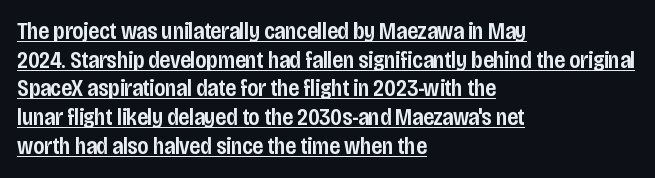
Q: Is the text bold? A: Semi-bold.
Q: Is the text italic (slanted)? A: No, it is upright.
Q: Is the text underlined? A: Yes.
Q: How is the paragraph aligned? A: Left-aligned.
Q: Is the spacing between letters normal or unusually wide? A: Normal.
Q: Is the spacing between lines tight, normal or loose? A: Normal.
